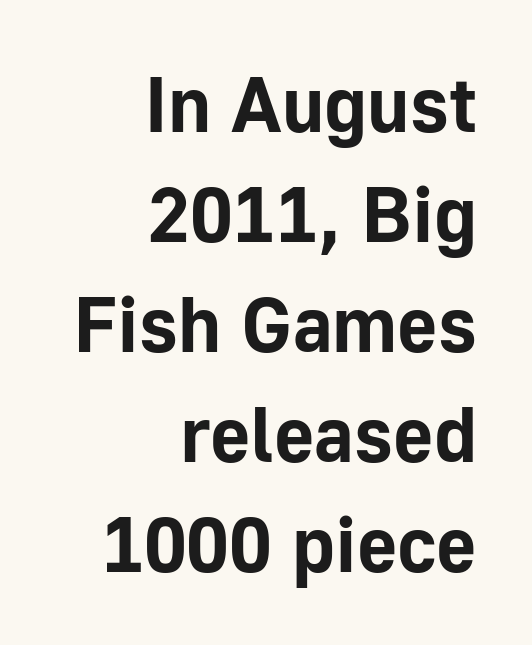
Q: Is the text bold? A: Yes.
Q: Is the text italic (slanted)? A: No, it is upright.
Q: Is the typeface a serif or a sans-serif typeface? A: Sans-serif.
Q: Is the text underlined? A: No.
Q: How is the paragraph aligned? A: Right-aligned.
Q: Is the spacing between letters normal or unusually wide? A: Normal.
Q: Is the spacing between lines tight, normal or loose? A: Normal.
Q: Width (condensed, normal, or wide)? A: Normal.
Q: Stroke contrast? A: Low.
Q: x-height? A: Medium.
Q: Monospaced? A: No.
